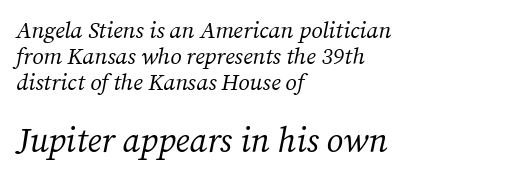
{"serif": "yes", "italic": "yes", "lean": "right", "slant_degrees": 12, "bold": "no", "weight": "regular", "width": "normal", "stroke_contrast": "medium", "x_height": "medium", "monospaced": "no", "underline": "no", "align": "left", "line_spacing": "tight", "line_spacing_ratio": 1.12, "letter_spacing": "normal", "letter_spacing_em": 0.0, "larger_block": "second", "size_ratio": 1.48, "glyph_px": 34}
